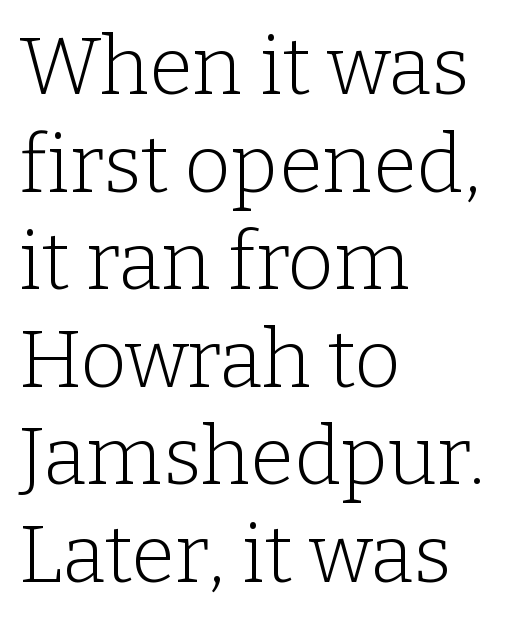
The image shows 80 px light serif type, upright; set left-aligned, line spacing 1.22x, normal letter spacing, not underlined; low stroke contrast and a medium x-height.
